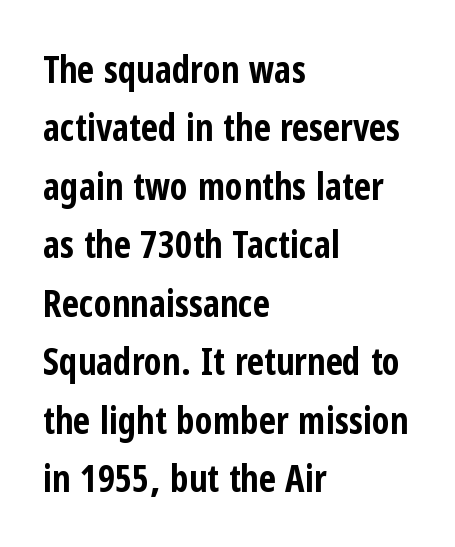
This rendering employs a face without finishing strokes, i.e., a sans-serif. Look at the tracking — it's just the regular setting, nothing added. Horizontally, the lines are justified to the leading edge only. These lines carry a lot of weight — the face is fully bold. Character widths vary here, with narrow letters taking less room than wide ones. A roman cut, with each character standing at attention.
